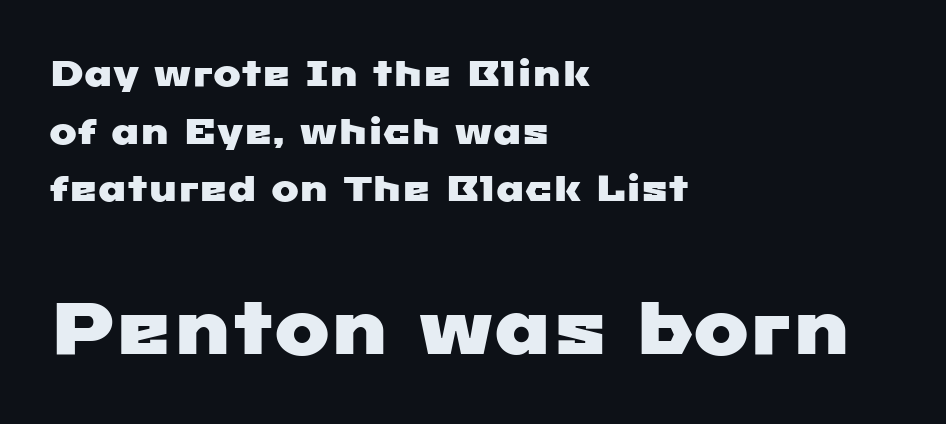
The image shows 74 px wide sans-serif type; set left-aligned, normal line spacing (1.56x), normal letter spacing, not underlined; the second (bottom) block is 2.0x larger; low stroke contrast and a medium x-height.
